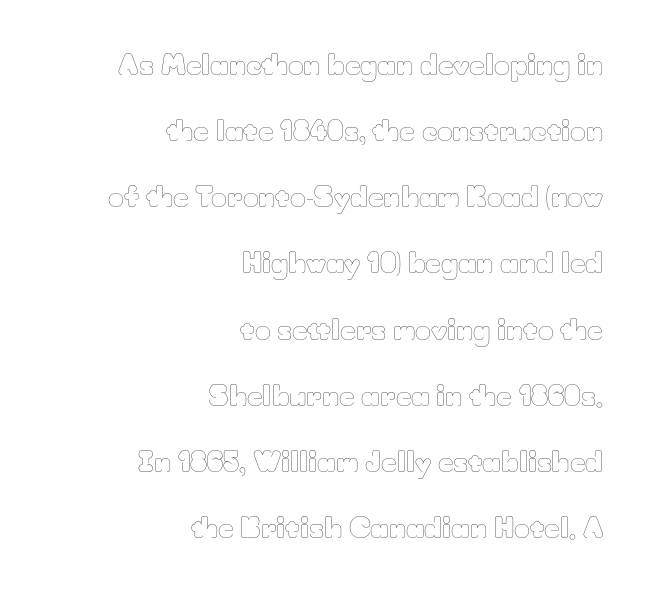
The image shows 27 px text type, upright; set right-aligned, loose line spacing (2.45x), normal letter spacing, not underlined.
